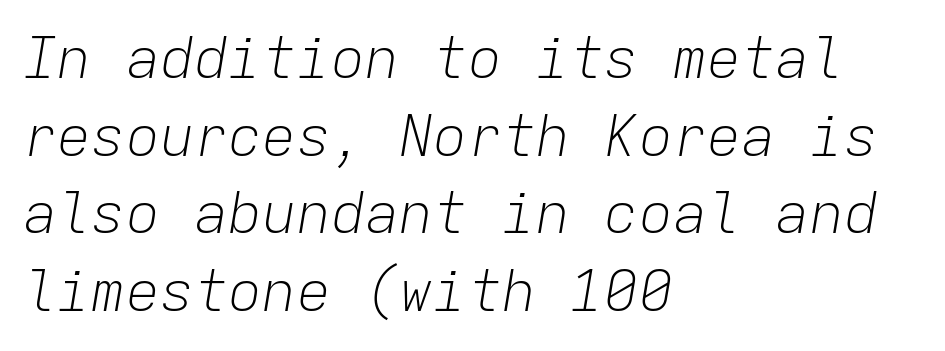
{"italic": "yes", "lean": "right", "slant_degrees": 9, "bold": "no", "weight": "light", "width": "normal", "stroke_contrast": "low", "x_height": "medium", "monospaced": "yes", "underline": "no", "align": "left", "line_spacing": "normal", "line_spacing_ratio": 1.36, "letter_spacing": "normal", "letter_spacing_em": 0.0, "glyph_px": 57}
